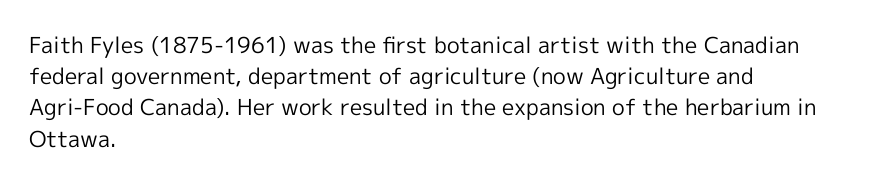
The image shows 22 px text type, upright; set left-aligned, normal line spacing (1.42x), normal letter spacing, not underlined.
